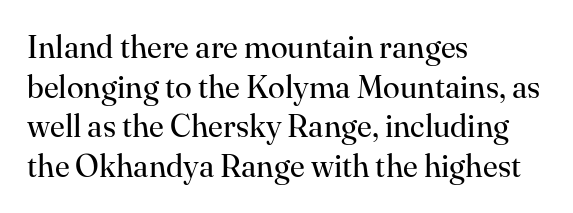
The rendering anchors every line to the left-hand side. You can tell it's not italic because the verticals are truly vertical. To sum up the face: it has serifs. No extra ink here — the face is not bold.
